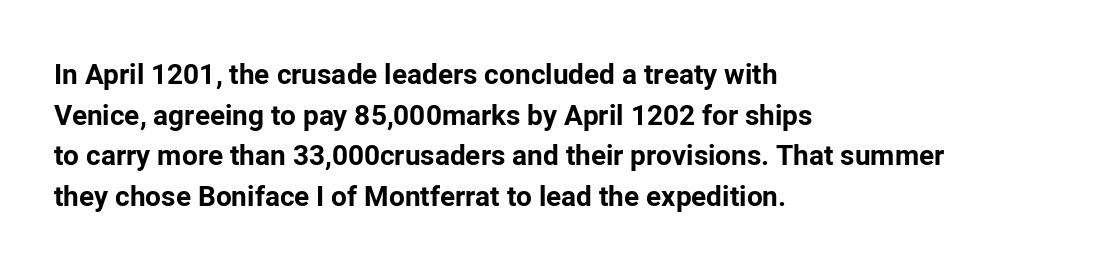
Q: Is the text bold? A: Yes.
Q: Is the text italic (slanted)? A: No, it is upright.
Q: Is the typeface a serif or a sans-serif typeface? A: Sans-serif.
Q: Is the text underlined? A: No.
Q: How is the paragraph aligned? A: Left-aligned.
Q: Is the spacing between letters normal or unusually wide? A: Normal.
Q: Is the spacing between lines tight, normal or loose? A: Normal.
Q: Width (condensed, normal, or wide)? A: Normal.
Q: Stroke contrast? A: Low.
Q: x-height? A: Medium.
Q: Monospaced? A: No.
